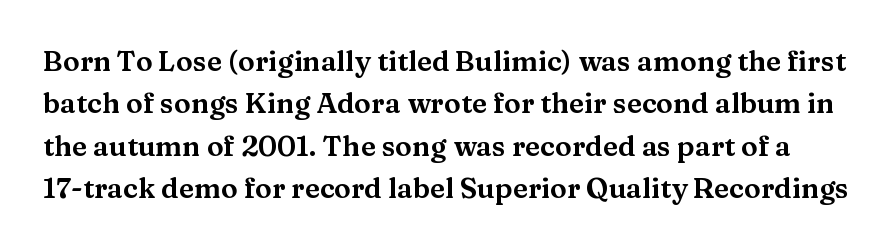
{"serif": "yes", "italic": "no", "width": "wide", "stroke_contrast": "medium", "x_height": "medium", "monospaced": "no", "underline": "no", "line_spacing": "normal", "line_spacing_ratio": 1.51, "letter_spacing": "normal", "letter_spacing_em": 0.0, "glyph_px": 28}
